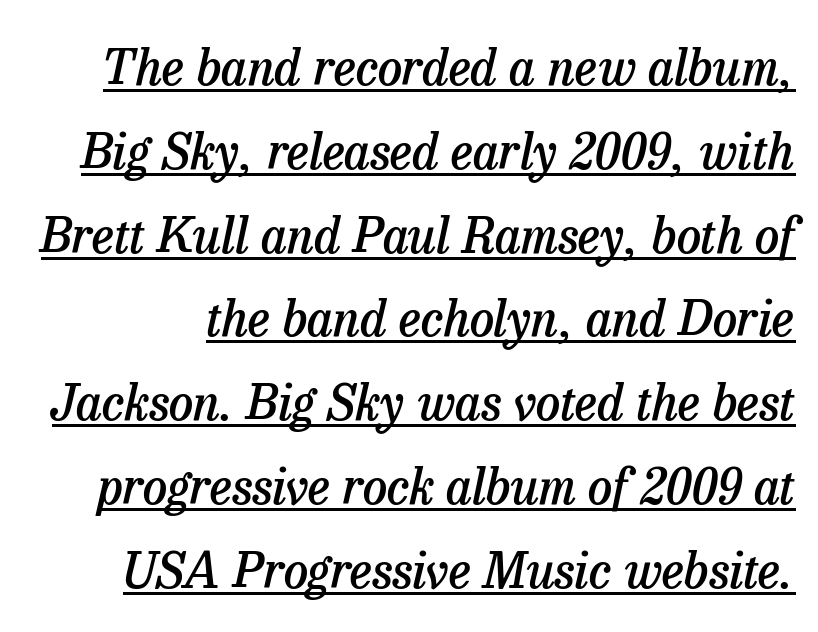
The image shows 49 px semibold serif type, italic (leaning right); set line spacing 1.71x, normal letter spacing, underlined; low stroke contrast and a medium x-height.
